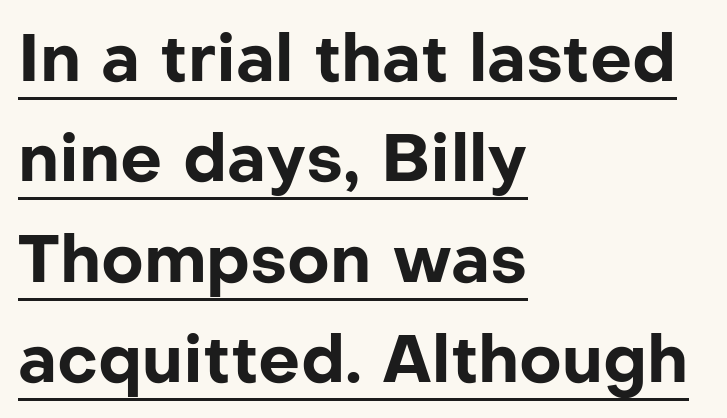
Q: Is the text bold? A: Yes.
Q: Is the text italic (slanted)? A: No, it is upright.
Q: Is the typeface a serif or a sans-serif typeface? A: Sans-serif.
Q: Is the text underlined? A: Yes.
Q: How is the paragraph aligned? A: Left-aligned.
Q: Is the spacing between letters normal or unusually wide? A: Normal.
Q: Is the spacing between lines tight, normal or loose? A: Normal.
Q: Width (condensed, normal, or wide)? A: Normal.
Q: Stroke contrast? A: Low.
Q: x-height? A: Medium.
Q: Monospaced? A: No.
